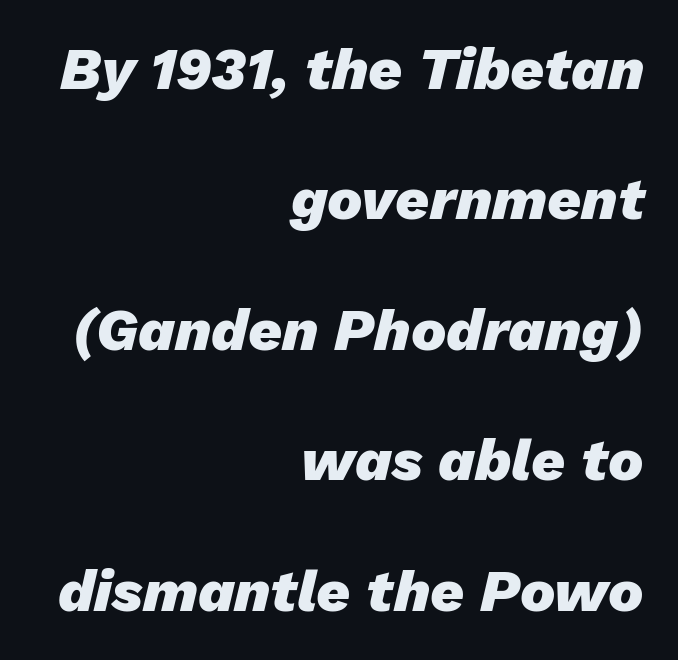
Style check: oblique. Weight check: bold — yes, fully. The passage shown is typed in a proportional face where columns would drift. Each line ends at the same right margin while the left side varies. Leading: increased. You could call the tracking neutral — neither tight nor loose.
